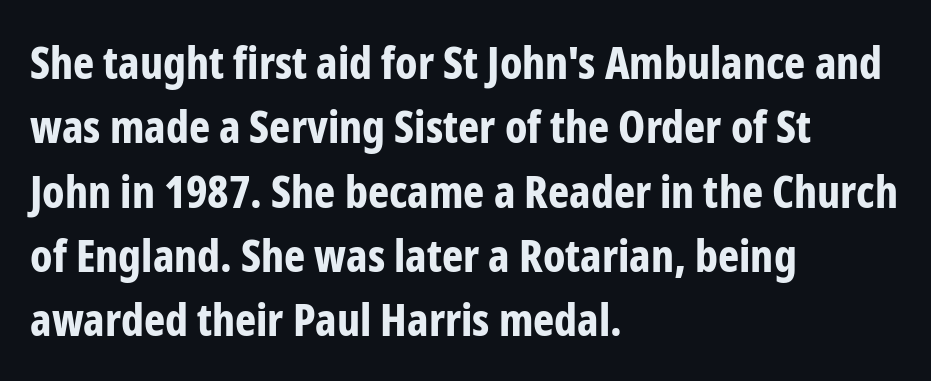
{"serif": "no", "italic": "no", "bold": "yes", "weight": "bold", "width": "condensed", "stroke_contrast": "low", "x_height": "medium", "monospaced": "no", "underline": "no", "align": "left", "line_spacing": "normal", "line_spacing_ratio": 1.43, "letter_spacing": "normal", "letter_spacing_em": 0.0, "glyph_px": 45}
